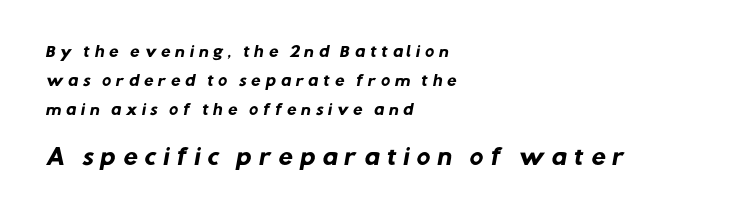
{"bold": "yes", "underline": "no", "align": "left", "line_spacing": "loose", "line_spacing_ratio": 2.06, "letter_spacing": "wide", "letter_spacing_em": 0.3, "larger_block": "second", "size_ratio": 1.5, "glyph_px": 21}
